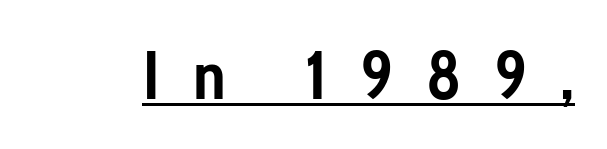
{"serif": "no", "italic": "no", "bold": "yes", "weight": "semibold", "width": "condensed", "stroke_contrast": "low", "x_height": "medium", "monospaced": "no", "underline": "yes", "letter_spacing": "wide", "letter_spacing_em": 0.49, "glyph_px": 68}
